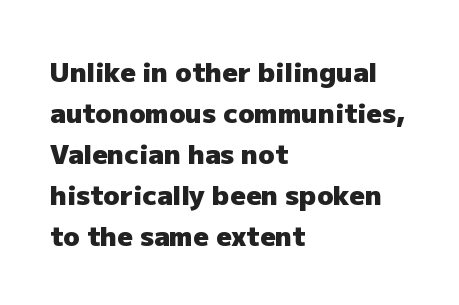
The image shows 27 px bold type, upright; set left-aligned, normal line spacing (1.52x), normal letter spacing, not underlined.
